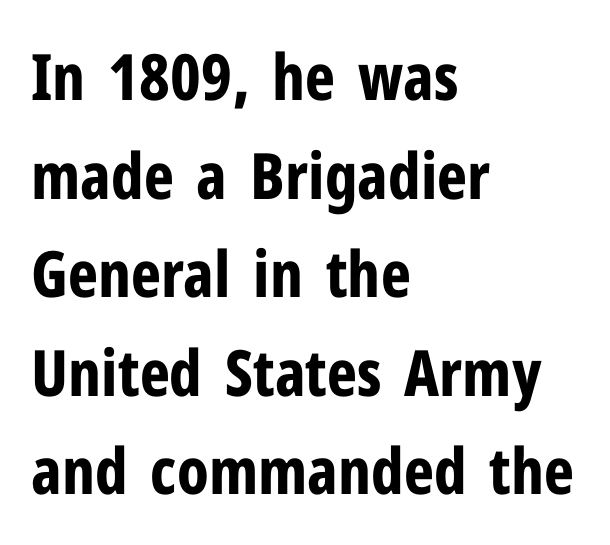
The lines are quadded left. Is there much room between lines? A standard amount, neither cramped nor airy. Nobody drew a line under any word here. Each letter keeps its own natural width here, so spacing adapts to shape.
